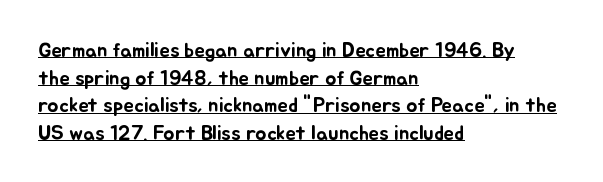
The image shows 21 px text type, upright; set left-aligned, normal line spacing (1.32x), normal letter spacing, underlined.
